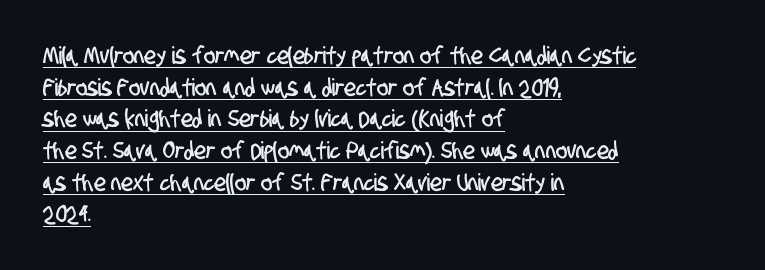
Q: Is the text underlined? A: Yes.
Q: How is the paragraph aligned? A: Left-aligned.
Q: Is the spacing between letters normal or unusually wide? A: Normal.
Q: Is the spacing between lines tight, normal or loose? A: Normal.
